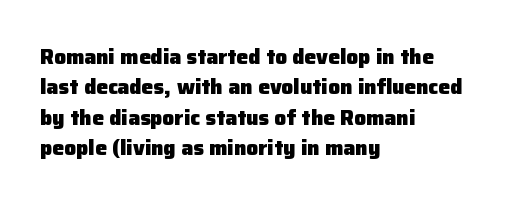
The image shows 21 px bold type, upright; set left-aligned, normal line spacing (1.45x), normal letter spacing, not underlined.
